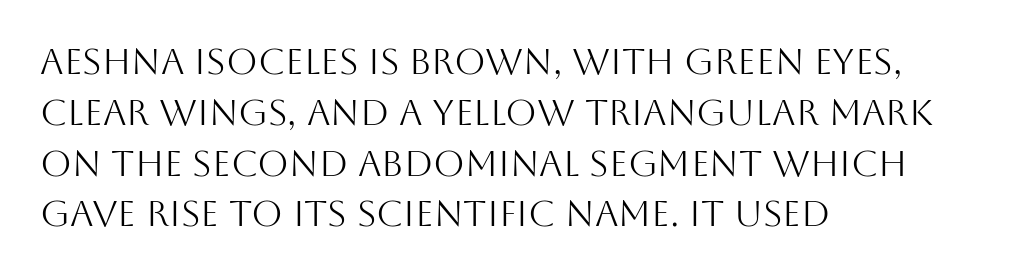
The image shows 36 px light sans-serif type, upright; set left-aligned, normal line spacing (1.41x), normal letter spacing, not underlined; medium stroke contrast and a large x-height.
